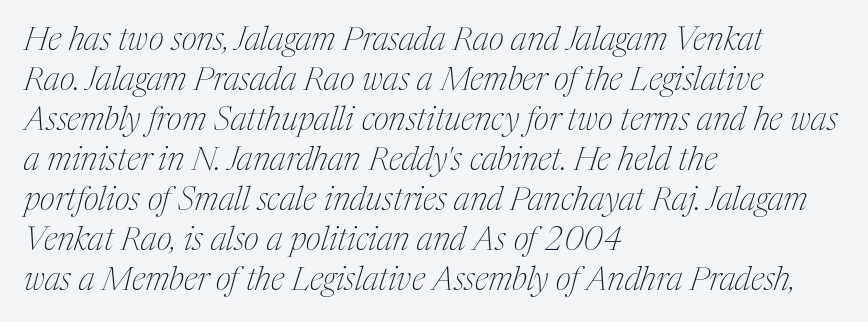
The typesetter chose a ragged-right arrangement here. Italic? Definitely — the glyphs are oblique. Compared with typical body copy, the letter spacing here is the same. Letters have the restrained weight of plain body copy at most.
